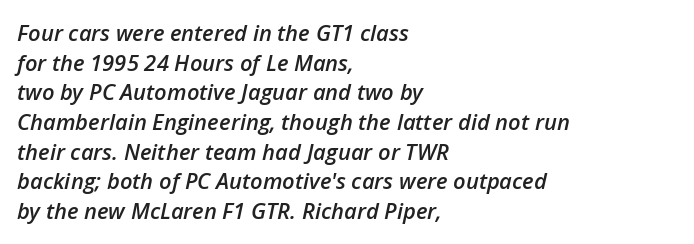
{"italic": "yes", "lean": "right", "slant_degrees": 12, "bold": "semi", "underline": "no", "align": "left", "line_spacing": "normal", "line_spacing_ratio": 1.35, "letter_spacing": "normal", "letter_spacing_em": 0.0, "glyph_px": 22}
